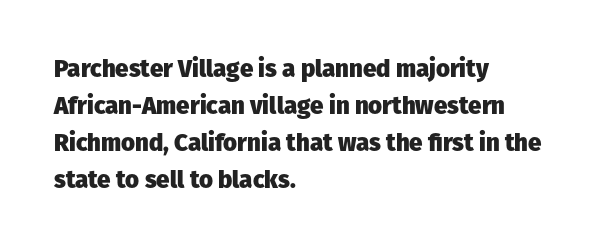
Q: Is the text bold? A: Yes.
Q: Is the text italic (slanted)? A: No, it is upright.
Q: Is the text underlined? A: No.
Q: How is the paragraph aligned? A: Left-aligned.
Q: Is the spacing between letters normal or unusually wide? A: Normal.
Q: Is the spacing between lines tight, normal or loose? A: Normal.
